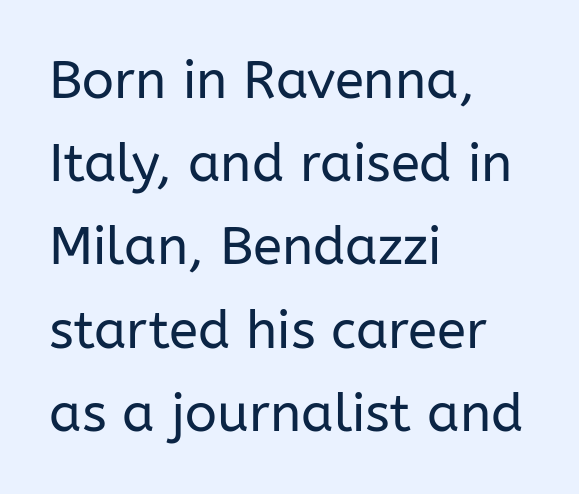
This rendering leaves character spacing at its baseline value. The passage is arranged the way most books set body copy — flush left. Successive baselines arrive at the customary interval. Has an underline been added? It has not. The axis of the letterforms is exactly vertical. This is sans-serif lettering, the kind often seen on screens and signage.
